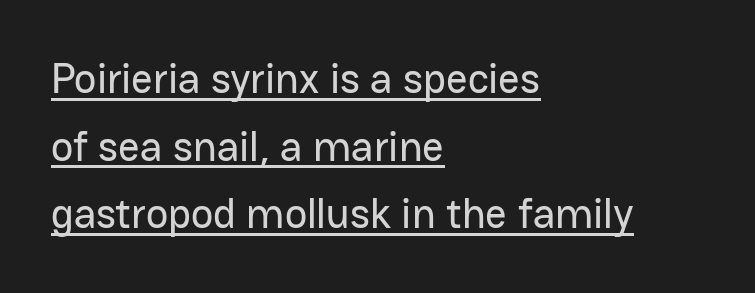
Q: Is the text italic (slanted)? A: No, it is upright.
Q: Is the typeface a serif or a sans-serif typeface? A: Sans-serif.
Q: Is the text underlined? A: Yes.
Q: How is the paragraph aligned? A: Left-aligned.
Q: Is the spacing between letters normal or unusually wide? A: Normal.
Q: Is the spacing between lines tight, normal or loose? A: Normal.
Q: Width (condensed, normal, or wide)? A: Normal.
Q: Stroke contrast? A: Low.
Q: x-height? A: Medium.
Q: Monospaced? A: No.
